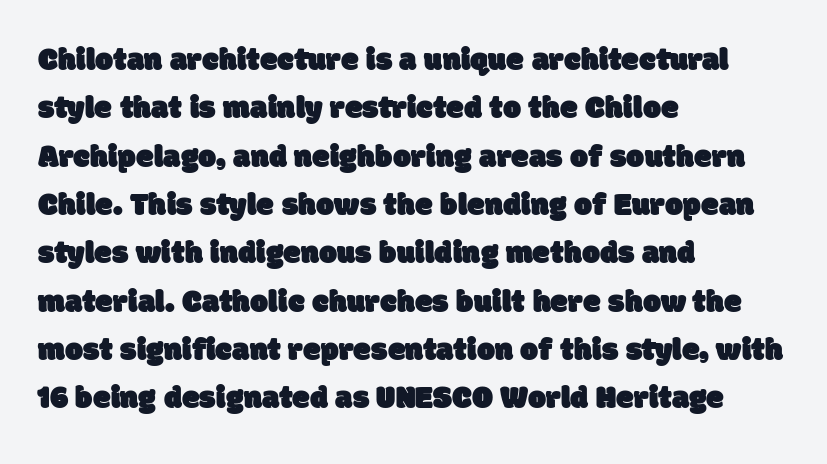
Q: Is the typeface a serif or a sans-serif typeface? A: Sans-serif.
Q: Is the text underlined? A: No.
Q: How is the paragraph aligned? A: Left-aligned.
Q: Is the spacing between letters normal or unusually wide? A: Normal.
Q: Is the spacing between lines tight, normal or loose? A: Normal.
Q: Width (condensed, normal, or wide)? A: Normal.
Q: Stroke contrast? A: Low.
Q: x-height? A: Large.
Q: Monospaced? A: No.
